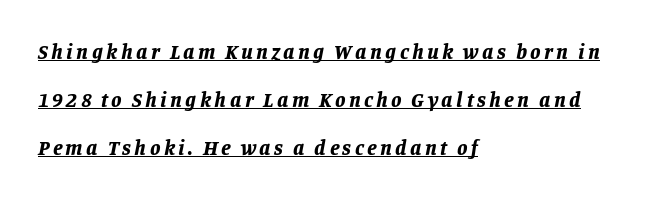
Q: Is the text bold? A: Yes.
Q: Is the text italic (slanted)? A: Yes, it leans right by about 11 degrees.
Q: Is the text underlined? A: Yes.
Q: How is the paragraph aligned? A: Left-aligned.
Q: Is the spacing between lines tight, normal or loose? A: Loose.
